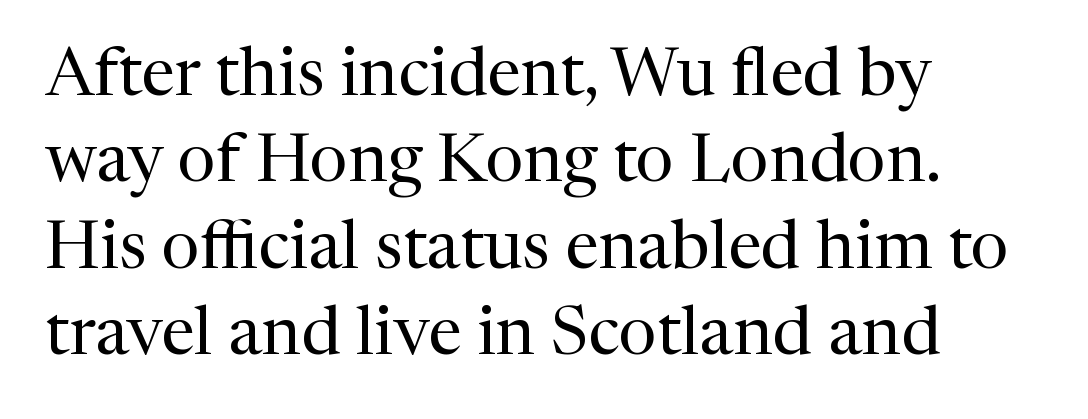
{"serif": "yes", "italic": "no", "bold": "no", "weight": "regular", "width": "normal", "stroke_contrast": "medium", "x_height": "medium", "monospaced": "no", "underline": "no", "align": "left", "line_spacing": "normal", "line_spacing_ratio": 1.27, "letter_spacing": "normal", "letter_spacing_em": 0.0, "glyph_px": 68}
